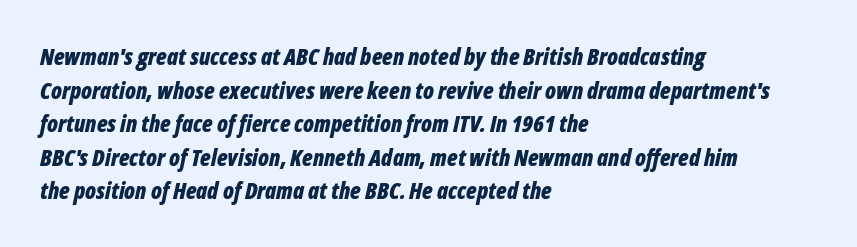
The image shows 23 px bold type, italic (leaning right); set left-aligned, normal line spacing (1.46x), normal letter spacing, not underlined.
